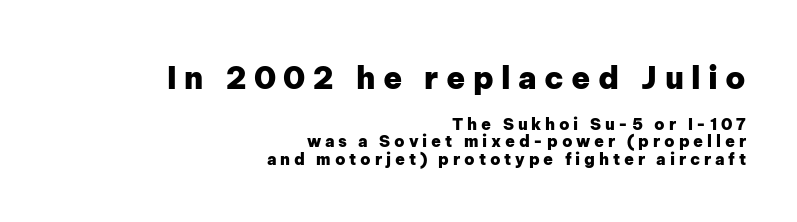
The image shows 31 px heavy sans-serif type, upright; set right-aligned, tight line spacing (1.1x), unusually wide letter spacing (+0.24 em), not underlined; the first (top) block is 1.94x larger; low stroke contrast and a medium x-height.
